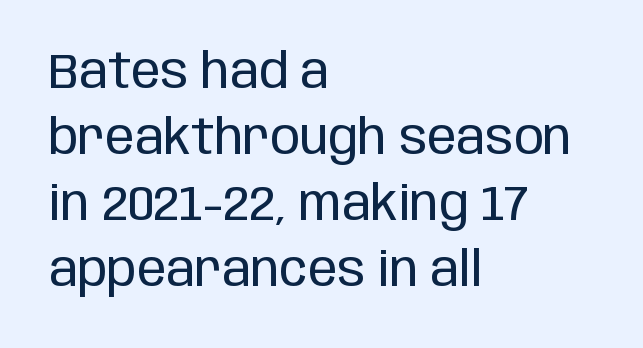
The image shows 49 px regular-weight, condensed sans-serif type, upright; set left-aligned, normal line spacing (1.35x), normal letter spacing, not underlined; low stroke contrast and a large x-height.
